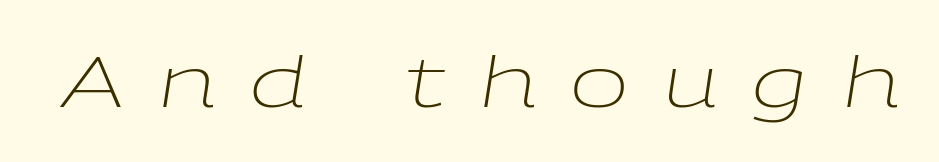
Q: Is the text bold? A: No.
Q: Is the text italic (slanted)? A: Yes, it leans right by about 9 degrees.
Q: Is the text underlined? A: No.
Q: Is the spacing between letters normal or unusually wide? A: Unusually wide.
Q: Width (condensed, normal, or wide)? A: Wide.
Q: Stroke contrast? A: Low.
Q: x-height? A: Medium.
Q: Monospaced? A: No.
